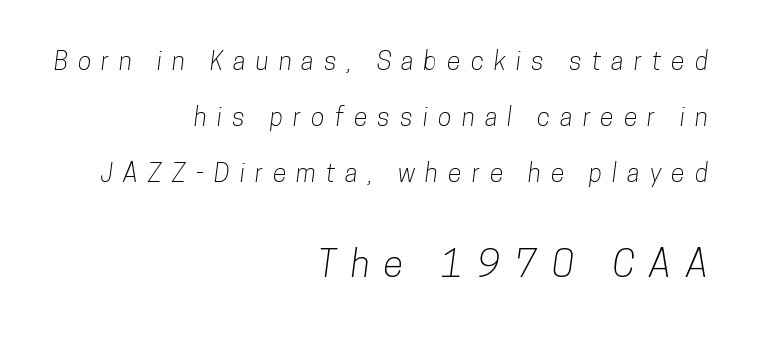
{"serif": "no", "width": "condensed", "stroke_contrast": "low", "x_height": "medium", "monospaced": "no", "underline": "no", "align": "right", "line_spacing": "loose", "line_spacing_ratio": 2.25, "letter_spacing": "wide", "letter_spacing_em": 0.4, "larger_block": "second", "size_ratio": 1.48, "glyph_px": 37}
